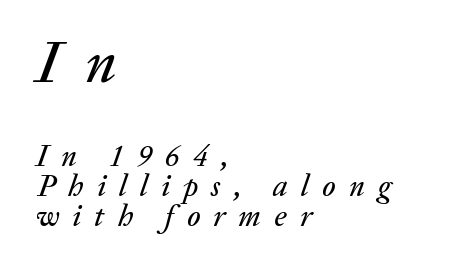
Q: Is the text italic (slanted)? A: Yes, it leans right by about 20 degrees.
Q: Is the text underlined? A: No.
Q: How is the paragraph aligned? A: Left-aligned.
Q: Is the spacing between letters normal or unusually wide? A: Unusually wide.
Q: Is the spacing between lines tight, normal or loose? A: Tight.
Q: Which block of text is set in a larger size, the first (top) or the second (bottom)? A: The first (top) one.
Q: Width (condensed, normal, or wide)? A: Normal.
Q: Stroke contrast? A: Low.
Q: x-height? A: Medium.
Q: Monospaced? A: No.
